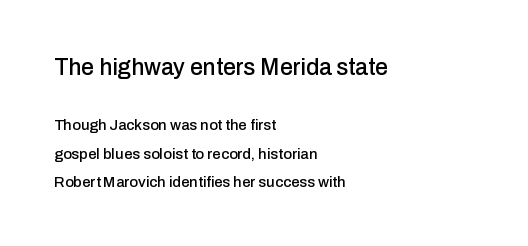
Q: Is the text italic (slanted)? A: No, it is upright.
Q: Is the text underlined? A: No.
Q: How is the paragraph aligned? A: Left-aligned.
Q: Is the spacing between letters normal or unusually wide? A: Normal.
Q: Is the spacing between lines tight, normal or loose? A: Loose.
Q: Which block of text is set in a larger size, the first (top) or the second (bottom)? A: The first (top) one.
